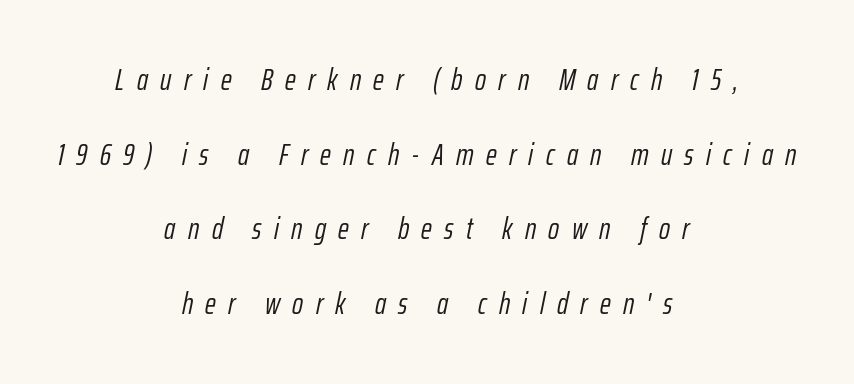
Q: Is the text bold? A: No.
Q: Is the text italic (slanted)? A: Yes, it leans right by about 12 degrees.
Q: Is the text underlined? A: No.
Q: How is the paragraph aligned? A: Centered.
Q: Is the spacing between letters normal or unusually wide? A: Unusually wide.
Q: Is the spacing between lines tight, normal or loose? A: Loose.
Q: Width (condensed, normal, or wide)? A: Condensed.
Q: Stroke contrast? A: Low.
Q: x-height? A: Medium.
Q: Monospaced? A: No.
